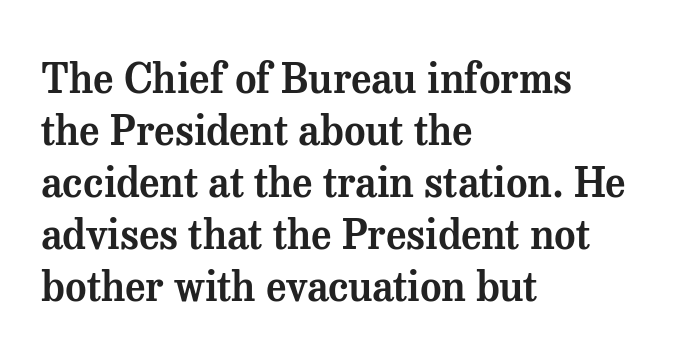
Q: Is the text italic (slanted)? A: No, it is upright.
Q: Is the typeface a serif or a sans-serif typeface? A: Serif.
Q: Is the text underlined? A: No.
Q: How is the paragraph aligned? A: Left-aligned.
Q: Is the spacing between letters normal or unusually wide? A: Normal.
Q: Is the spacing between lines tight, normal or loose? A: Normal.
Q: Width (condensed, normal, or wide)? A: Normal.
Q: Stroke contrast? A: Medium.
Q: x-height? A: Medium.
Q: Monospaced? A: No.
